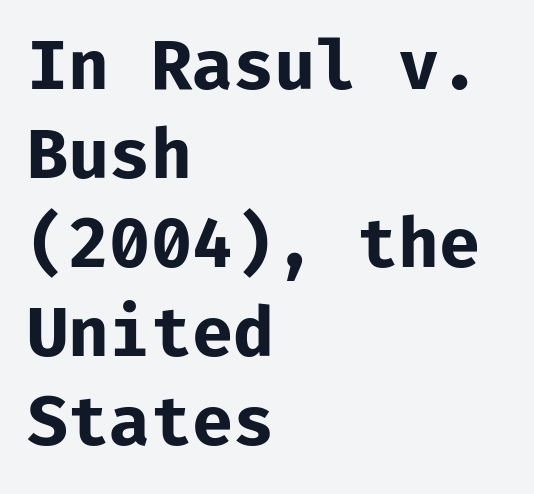
The image shows 67 px bold sans-serif type, upright, monospaced; set left-aligned, normal line spacing (1.33x), normal letter spacing, not underlined; low stroke contrast and a medium x-height.
